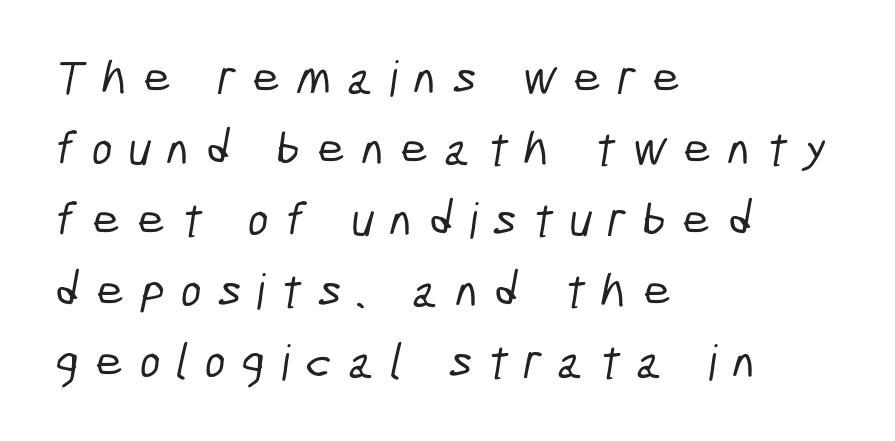
The paragraph has a hard left edge and a soft right edge. This sample uses expanded letter spacing, leaving extra air between glyphs. Here the designer chose a conventional face with non-uniform glyph widths. Leading: standard. Underline: absent. The type family on display is of the sans-serif kind.
